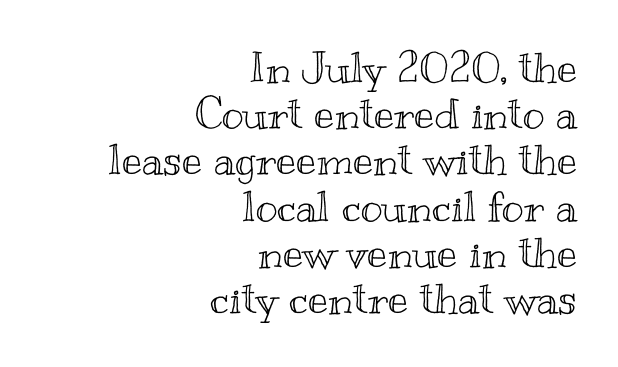
Q: Is the text italic (slanted)? A: No, it is upright.
Q: Is the text underlined? A: No.
Q: How is the paragraph aligned? A: Right-aligned.
Q: Is the spacing between letters normal or unusually wide? A: Normal.
Q: Is the spacing between lines tight, normal or loose? A: Tight.
Q: Width (condensed, normal, or wide)? A: Wide.
Q: x-height? A: Small.
Q: Monospaced? A: No.
